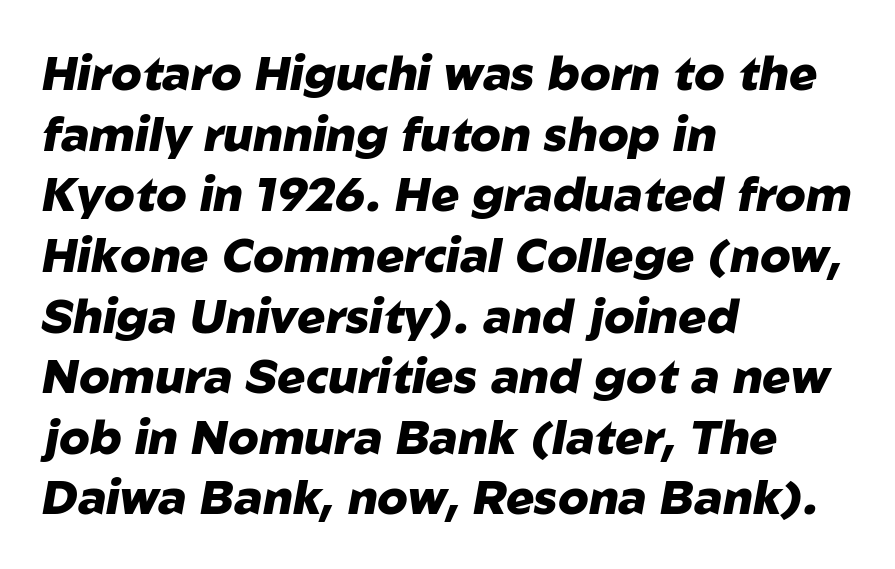
Notice how descenders clear the ascenders below comfortably — that's standard leading. Does extra space separate the letters? No, they use regular spacing. Only glyphs here, with clear space below each row. Horizontal alignment here is leftward, the default for most running prose. Typographic density is high because the face is bold. Designer's note — italics engaged.
